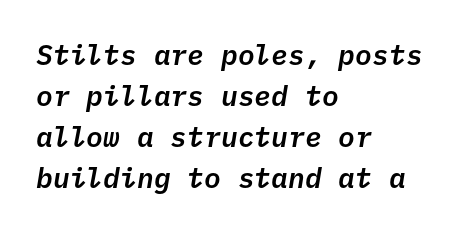
Q: Is the text italic (slanted)? A: Yes, it leans right by about 10 degrees.
Q: Is the text underlined? A: No.
Q: How is the paragraph aligned? A: Left-aligned.
Q: Is the spacing between letters normal or unusually wide? A: Normal.
Q: Is the spacing between lines tight, normal or loose? A: Normal.
Q: Width (condensed, normal, or wide)? A: Normal.
Q: Stroke contrast? A: Low.
Q: x-height? A: Medium.
Q: Monospaced? A: Yes.
